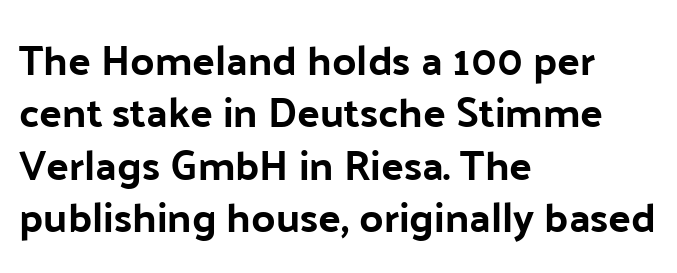
{"serif": "no", "italic": "no", "width": "normal", "stroke_contrast": "low", "x_height": "medium", "monospaced": "no", "underline": "no", "align": "left", "line_spacing": "normal", "line_spacing_ratio": 1.25, "letter_spacing": "normal", "letter_spacing_em": 0.0, "glyph_px": 42}
